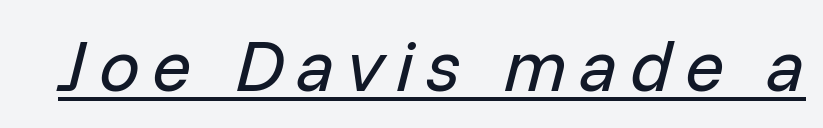
{"italic": "yes", "lean": "right", "slant_degrees": 14, "bold": "no", "weight": "regular", "width": "normal", "stroke_contrast": "low", "x_height": "medium", "monospaced": "no", "underline": "yes", "glyph_px": 73}
